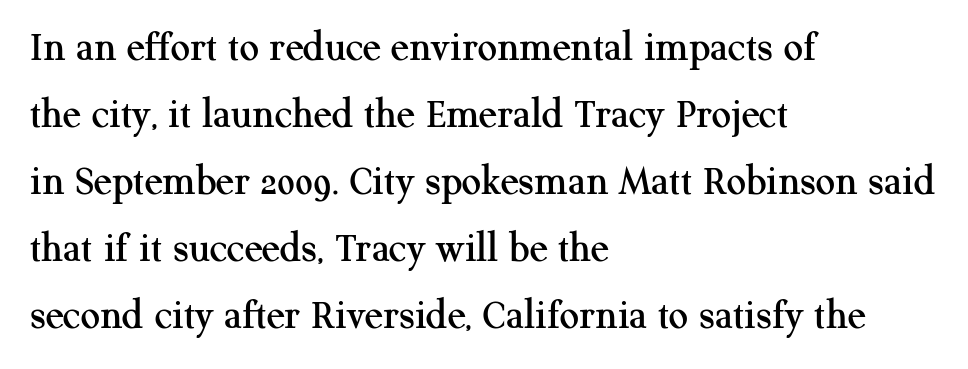
Yep, those are serifs on the letters. Just letters on the line, the space beneath them empty. The passage shown has conventional tracking throughout. This block has exactly the height ordinary leading produces. The rag falls on the right side of this text block. Quick note: not italic, upright.
